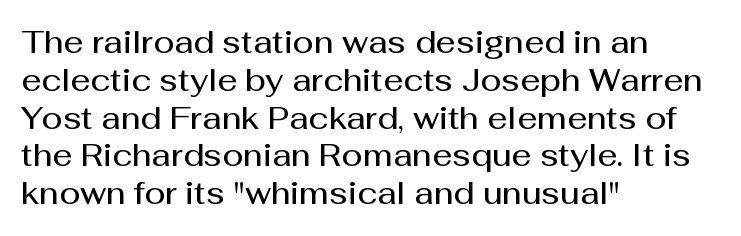
{"serif": "no", "italic": "no", "bold": "semi", "weight": "semibold", "width": "normal", "stroke_contrast": "medium", "x_height": "medium", "monospaced": "no", "underline": "no", "align": "left", "line_spacing_ratio": 1.22, "letter_spacing": "normal", "letter_spacing_em": 0.0, "glyph_px": 31}
